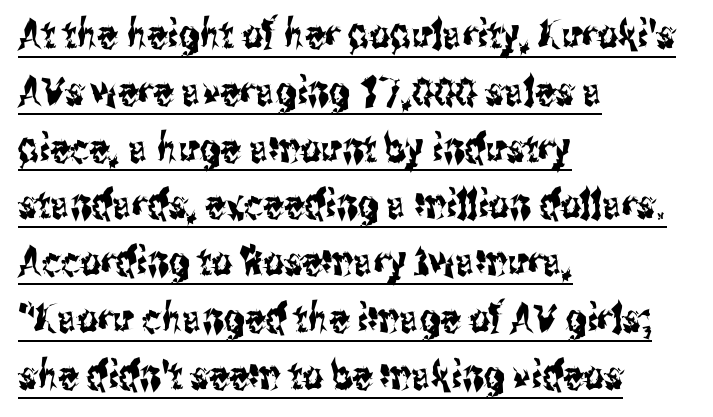
The image shows 40 px condensed sans-serif type, upright; set left-aligned, normal line spacing (1.42x), normal letter spacing, underlined; medium stroke contrast and a medium x-height.
